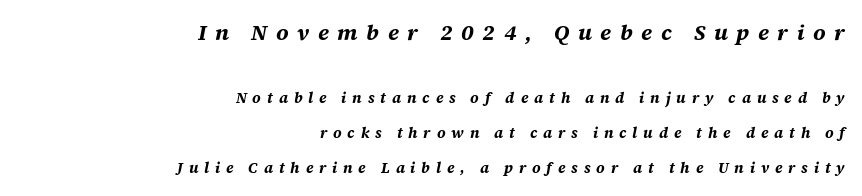
The image shows 22 px bold type, italic (leaning right); set right-aligned, loose line spacing (2.36x), unusually wide letter spacing (+0.39 em), not underlined; the first (top) block is 1.47x larger.
